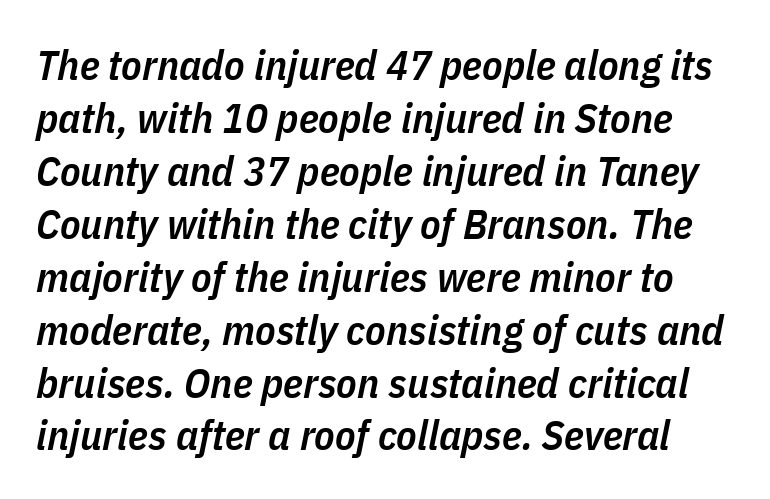
The image shows 42 px semibold, condensed type, italic (leaning right); set normal line spacing (1.26x), normal letter spacing, not underlined; low stroke contrast and a medium x-height.
